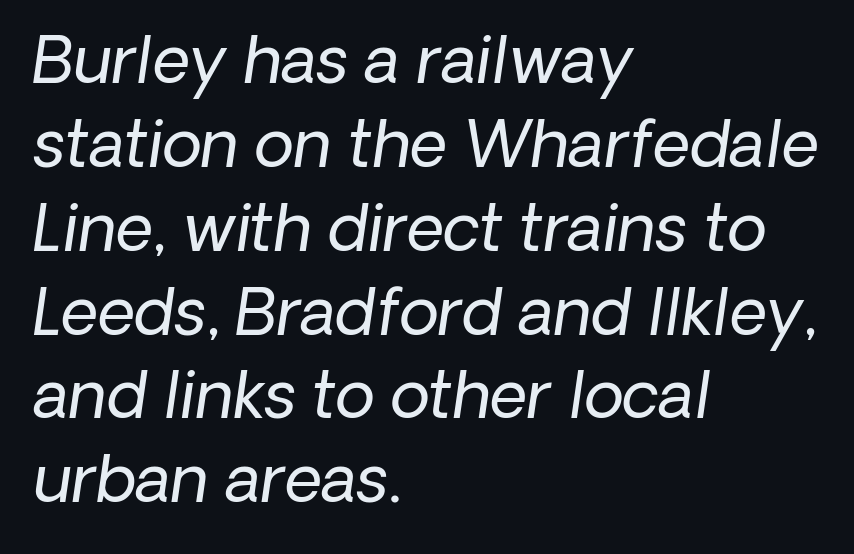
Q: Is the text bold? A: No.
Q: Is the typeface a serif or a sans-serif typeface? A: Sans-serif.
Q: Is the text underlined? A: No.
Q: How is the paragraph aligned? A: Left-aligned.
Q: Is the spacing between letters normal or unusually wide? A: Normal.
Q: Is the spacing between lines tight, normal or loose? A: Normal.
Q: Width (condensed, normal, or wide)? A: Normal.
Q: Stroke contrast? A: Low.
Q: x-height? A: Medium.
Q: Monospaced? A: No.
